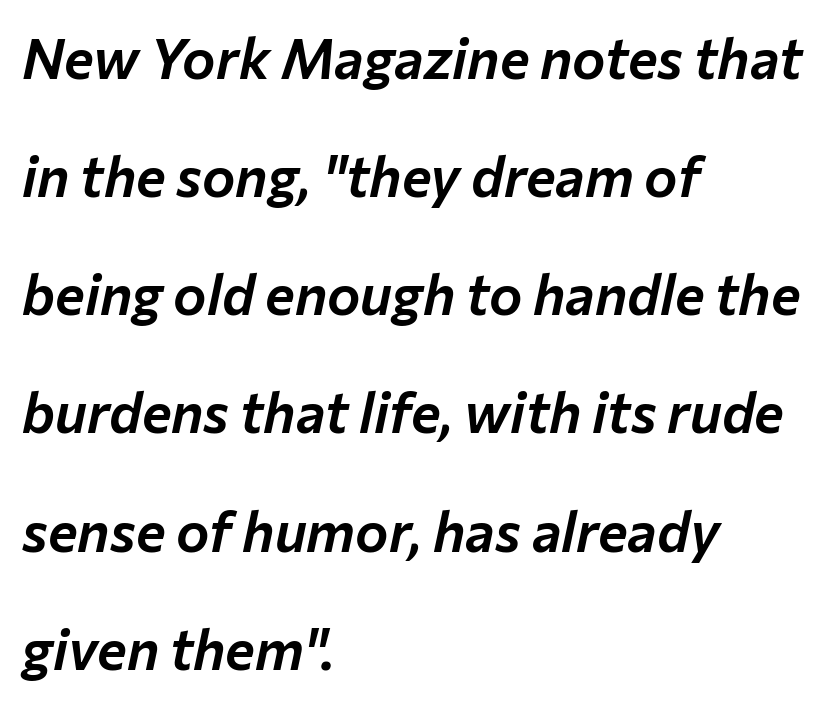
The image shows 56 px text type, italic (leaning right); set left-aligned, loose line spacing (2.11x), normal letter spacing, not underlined; low stroke contrast and a medium x-height.
